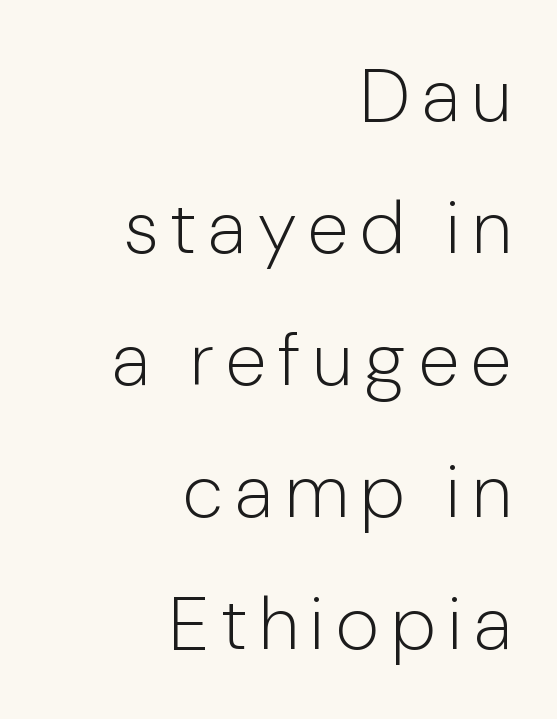
{"serif": "no", "italic": "no", "bold": "no", "weight": "light", "width": "normal", "stroke_contrast": "low", "x_height": "medium", "monospaced": "no", "underline": "no", "align": "right", "line_spacing_ratio": 1.76, "glyph_px": 75}
